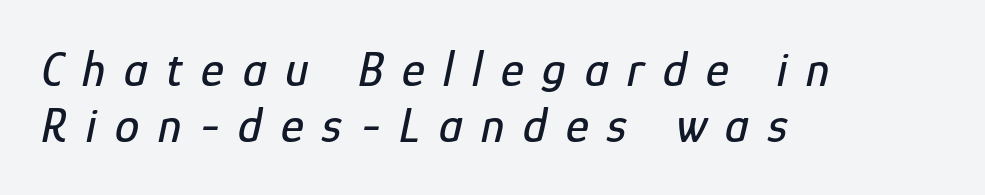
Q: Is the text italic (slanted)? A: Yes, it leans right by about 12 degrees.
Q: Is the text underlined? A: No.
Q: How is the paragraph aligned? A: Left-aligned.
Q: Is the spacing between letters normal or unusually wide? A: Unusually wide.
Q: Is the spacing between lines tight, normal or loose? A: Tight.
Q: Width (condensed, normal, or wide)? A: Condensed.
Q: Stroke contrast? A: Low.
Q: x-height? A: Medium.
Q: Monospaced? A: No.
